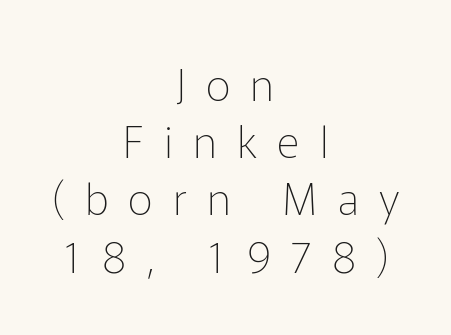
Q: Is the text bold? A: No.
Q: Is the text italic (slanted)? A: No, it is upright.
Q: Is the typeface a serif or a sans-serif typeface? A: Sans-serif.
Q: Is the text underlined? A: No.
Q: How is the paragraph aligned? A: Centered.
Q: Is the spacing between letters normal or unusually wide? A: Unusually wide.
Q: Is the spacing between lines tight, normal or loose? A: Normal.
Q: Width (condensed, normal, or wide)? A: Normal.
Q: Stroke contrast? A: Low.
Q: x-height? A: Medium.
Q: Monospaced? A: No.
